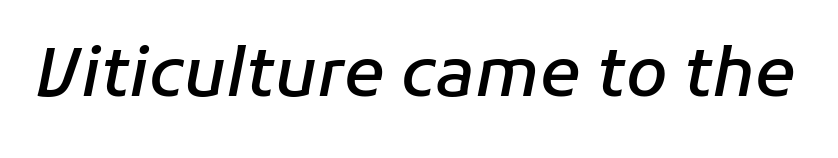
The image shows 67 px semibold type, italic (leaning right); set normal letter spacing, not underlined; low stroke contrast and a medium x-height.
